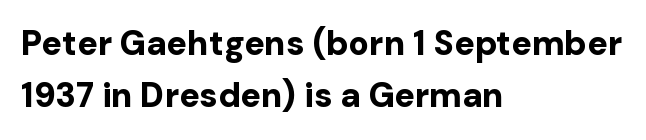
Q: Is the text bold? A: Yes.
Q: Is the text italic (slanted)? A: No, it is upright.
Q: Is the typeface a serif or a sans-serif typeface? A: Sans-serif.
Q: Is the text underlined? A: No.
Q: How is the paragraph aligned? A: Left-aligned.
Q: Is the spacing between letters normal or unusually wide? A: Normal.
Q: Is the spacing between lines tight, normal or loose? A: Normal.
Q: Width (condensed, normal, or wide)? A: Normal.
Q: Stroke contrast? A: Low.
Q: x-height? A: Medium.
Q: Monospaced? A: No.
